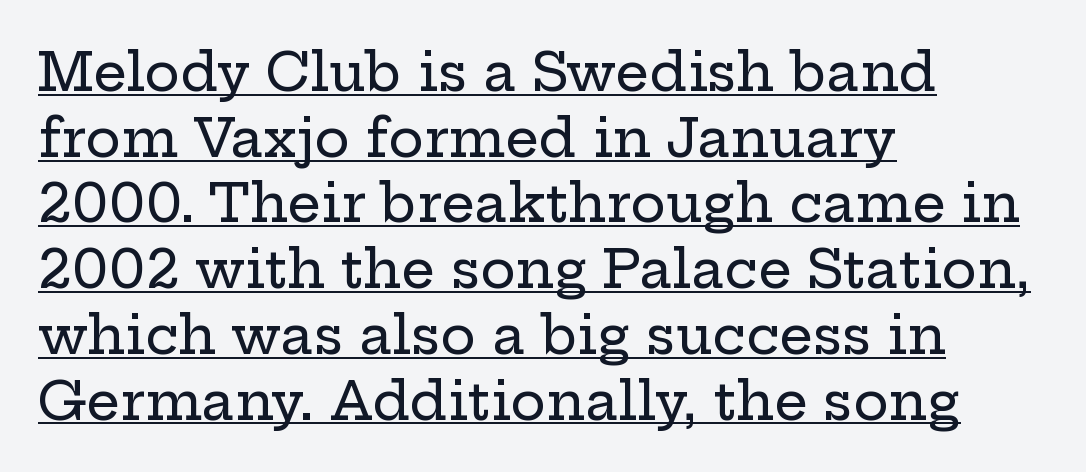
The image shows 53 px wide serif type, upright; set left-aligned, line spacing 1.24x, normal letter spacing, underlined; low stroke contrast and a medium x-height.
